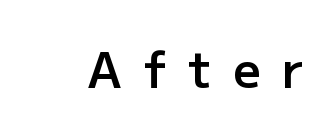
The letters advance in unequal steps, a hallmark of proportional type. Notice how the stems are strictly vertical — no italics here. Is the letter spacing exaggerated? Yes — the characters are pushed far apart. Typesetter's note: demi weight, one step under bold.
